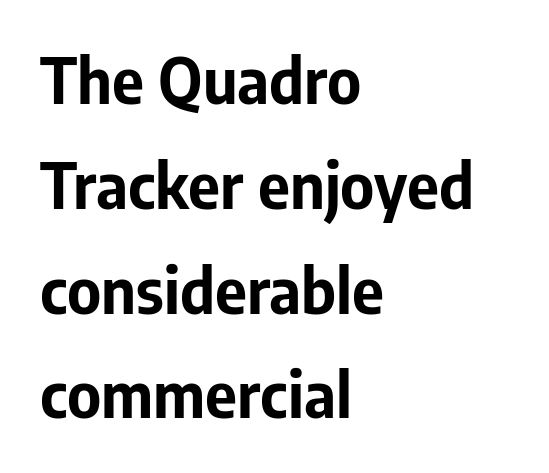
Default kerning and tracking; the words read as compact shapes. Leftover space on each line is placed entirely after the last word. The passage shown is typeset with a sans-serif family. Proportional: the letters do not fall into vertical columns. Students, observe: this is what conventionally led text looks like. Underlining? Definitely not there.
